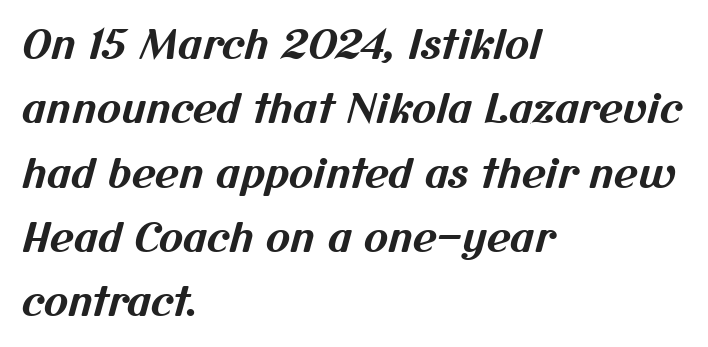
Q: Is the text bold? A: Yes.
Q: Is the typeface a serif or a sans-serif typeface? A: Sans-serif.
Q: Is the text underlined? A: No.
Q: How is the paragraph aligned? A: Left-aligned.
Q: Is the spacing between letters normal or unusually wide? A: Normal.
Q: Is the spacing between lines tight, normal or loose? A: Normal.
Q: Width (condensed, normal, or wide)? A: Normal.
Q: Stroke contrast? A: Medium.
Q: x-height? A: Medium.
Q: Monospaced? A: No.
